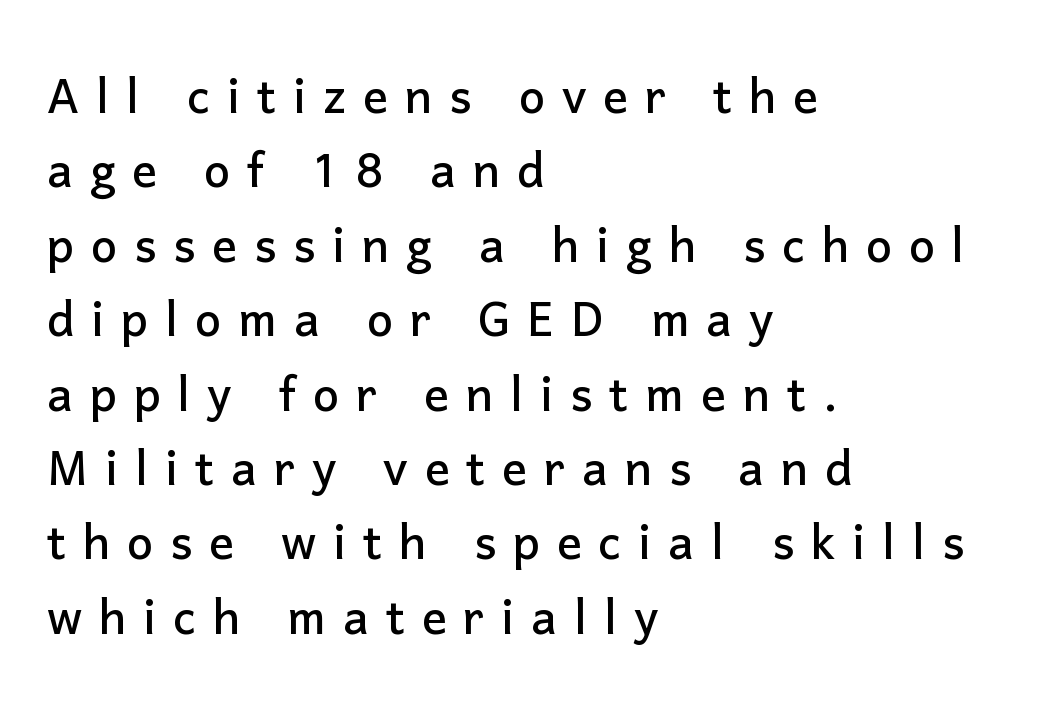
{"serif": "no", "italic": "no", "width": "normal", "stroke_contrast": "low", "x_height": "medium", "monospaced": "no", "underline": "no", "align": "left", "line_spacing_ratio": 1.2, "letter_spacing": "wide", "letter_spacing_em": 0.27, "glyph_px": 62}
